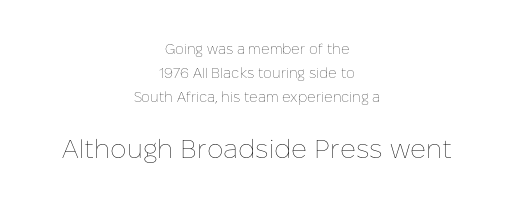
Vertical strokes here are truly vertical. Reading down the block, each line starts at a different indent, mirrored at its end. Which of the two is more prominent by size? The second, at the bottom. The glyphs are unaccompanied by any horizontal stroke below them. Stem width sits at or under what a default text font uses.
